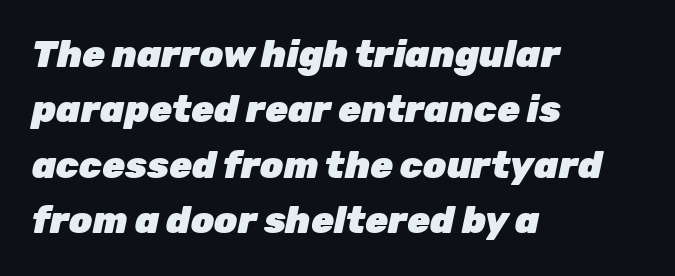
The image shows 37 px heavy type, italic (leaning right); set left-aligned, normal line spacing (1.5x), normal letter spacing, not underlined; low stroke contrast and a medium x-height.
